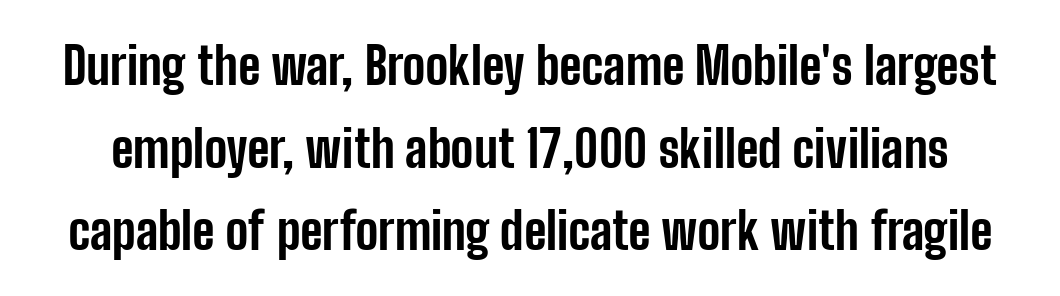
The image shows 51 px bold, condensed sans-serif type, upright; set normal line spacing (1.62x), normal letter spacing, not underlined; low stroke contrast and a medium x-height.
